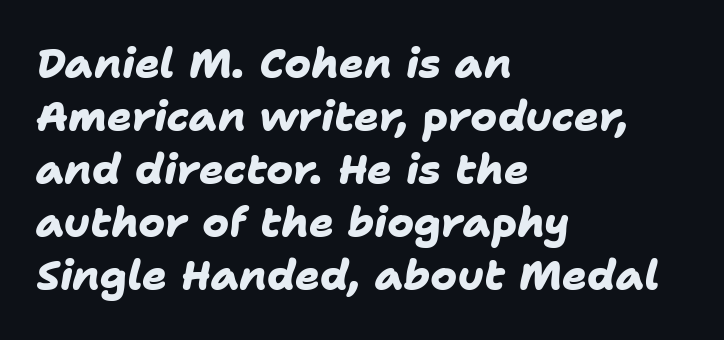
{"serif": "no", "bold": "yes", "weight": "heavy", "width": "normal", "stroke_contrast": "low", "x_height": "medium", "monospaced": "no", "underline": "no", "align": "left", "line_spacing": "normal", "line_spacing_ratio": 1.29, "letter_spacing": "normal", "letter_spacing_em": 0.0, "glyph_px": 41}
